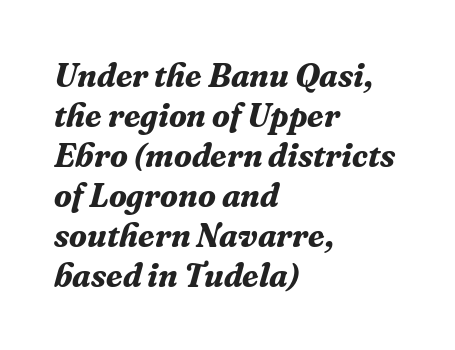
{"serif": "yes", "italic": "yes", "lean": "right", "slant_degrees": 16, "bold": "yes", "weight": "bold", "width": "normal", "stroke_contrast": "medium", "x_height": "medium", "monospaced": "no", "underline": "no", "align": "left", "line_spacing_ratio": 1.21, "letter_spacing": "normal", "letter_spacing_em": 0.0, "glyph_px": 33}
